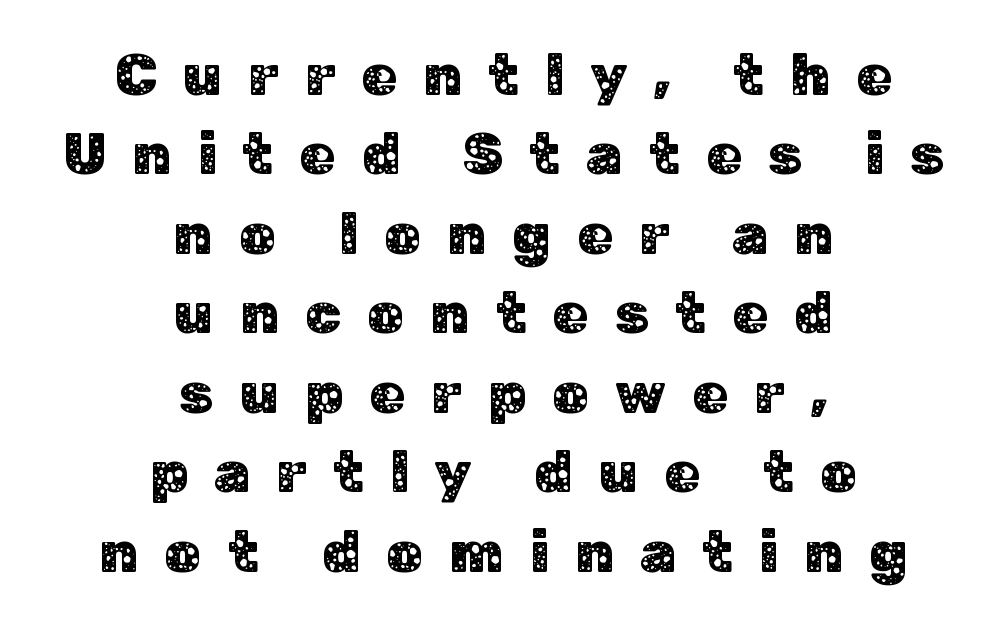
{"serif": "no", "italic": "no", "width": "normal", "stroke_contrast": "low", "x_height": "medium", "monospaced": "no", "underline": "no", "align": "center", "line_spacing": "normal", "line_spacing_ratio": 1.37, "letter_spacing": "wide", "letter_spacing_em": 0.45, "glyph_px": 58}
